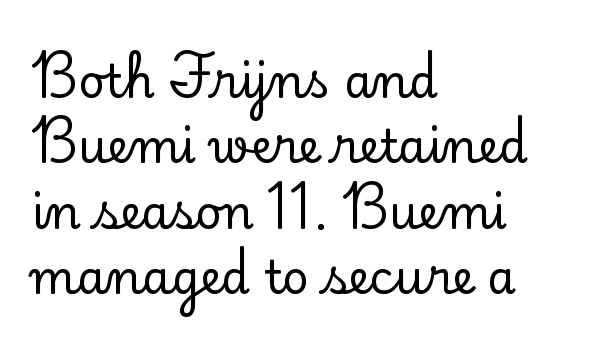
Little horizontal feet cap the strokes, marking this as serif type. What stands out about the letter spacing? Nothing — it is the standard amount. Words float on clear page, feet unadorned. This is the regular roman posture of the typeface. Each letter keeps its own natural width here, so spacing adapts to shape. In CSS terms this would be text-align: left.
